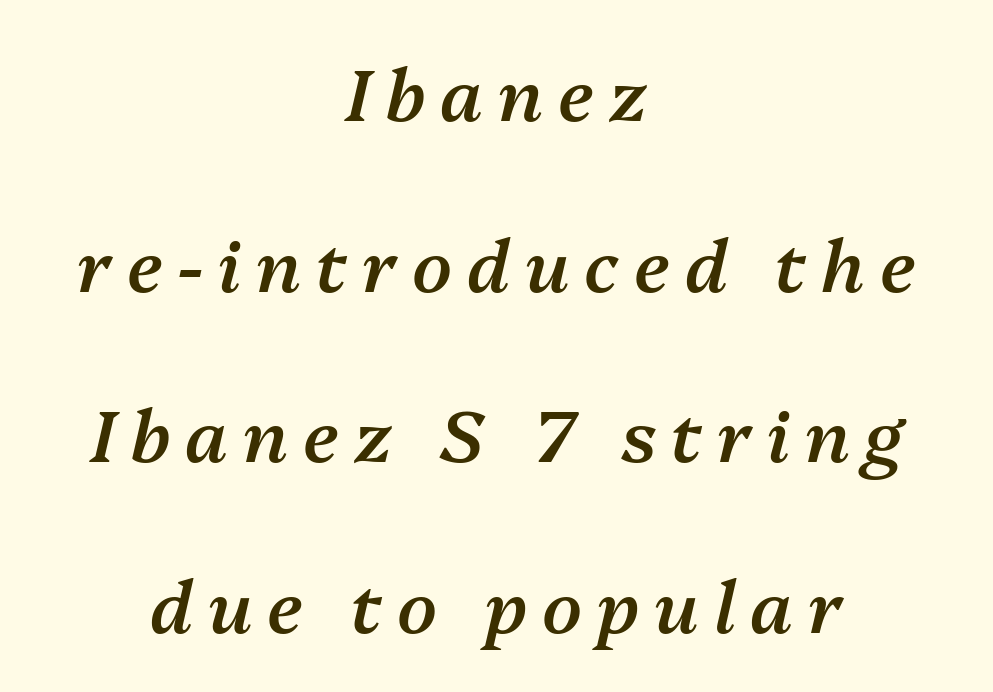
{"italic": "yes", "lean": "right", "slant_degrees": 13, "bold": "semi", "weight": "semibold", "width": "normal", "stroke_contrast": "medium", "x_height": "medium", "monospaced": "no", "underline": "no", "align": "center", "line_spacing": "loose", "line_spacing_ratio": 2.37, "letter_spacing": "wide", "letter_spacing_em": 0.21, "glyph_px": 72}
